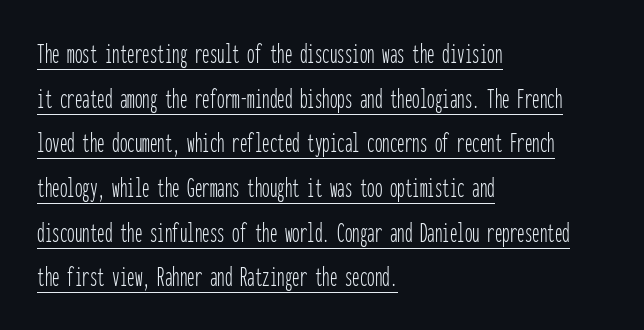
In designer terms, the underline attribute is active on this setting. All the whitespace from short lines collects on the right. Is the type heavy? It reads as light-to-regular instead. The face used here is monospaced, like something from a code editor. Serif or sans? Sans — the stroke terminals are bare. Every stem runs plumb, perpendicular to the baseline.
